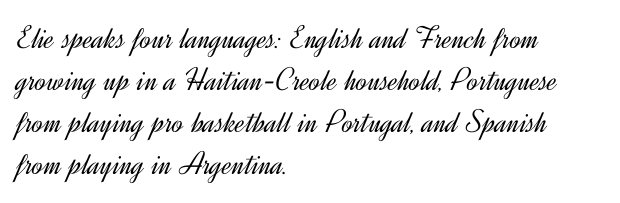
{"serif": "no", "bold": "no", "weight": "light", "width": "normal", "x_height": "small", "monospaced": "no", "underline": "no", "align": "left", "line_spacing": "normal", "line_spacing_ratio": 1.27, "letter_spacing": "normal", "letter_spacing_em": 0.0, "glyph_px": 33}
